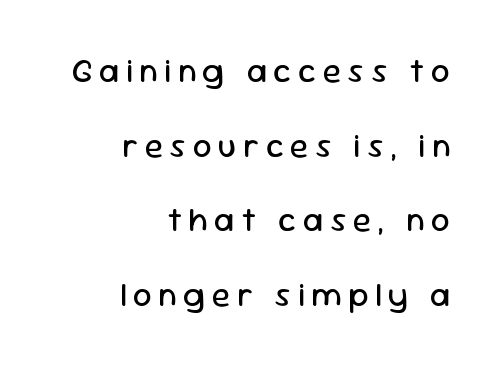
Q: Is the text bold? A: No.
Q: Is the text italic (slanted)? A: No, it is upright.
Q: Is the typeface a serif or a sans-serif typeface? A: Sans-serif.
Q: Is the text underlined? A: No.
Q: How is the paragraph aligned? A: Right-aligned.
Q: Is the spacing between letters normal or unusually wide? A: Unusually wide.
Q: Is the spacing between lines tight, normal or loose? A: Loose.
Q: Width (condensed, normal, or wide)? A: Normal.
Q: Stroke contrast? A: Low.
Q: x-height? A: Medium.
Q: Monospaced? A: No.
